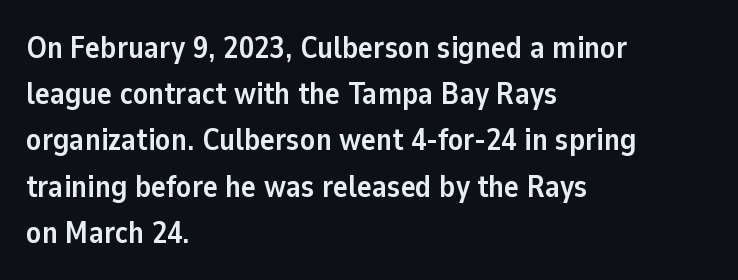
{"serif": "no", "italic": "no", "bold": "yes", "weight": "semibold", "width": "normal", "stroke_contrast": "low", "x_height": "medium", "monospaced": "no", "underline": "no", "align": "left", "line_spacing": "normal", "line_spacing_ratio": 1.49, "letter_spacing": "normal", "letter_spacing_em": 0.0, "glyph_px": 31}
